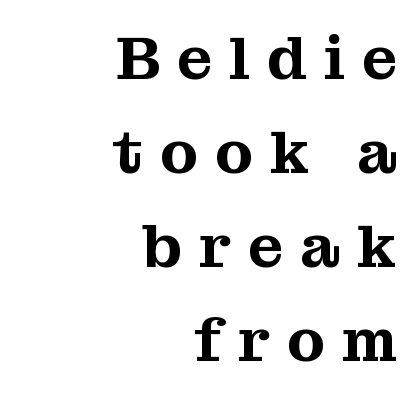
The letters advance in unequal steps, a hallmark of proportional type. Here the glyphs are tracked loosely, breaking word shapes into spaced letters. One-word summary of the alignment: right. Classification — serif. Quick note: underline off.
